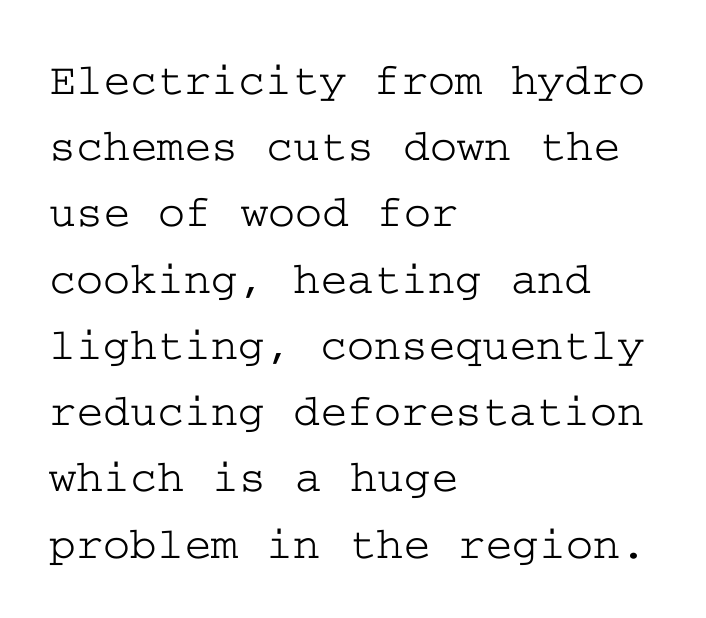
{"serif": "yes", "italic": "no", "width": "wide", "stroke_contrast": "low", "x_height": "medium", "underline": "no", "align": "left", "line_spacing": "normal", "line_spacing_ratio": 1.44, "letter_spacing": "normal", "letter_spacing_em": 0.0, "glyph_px": 46}
